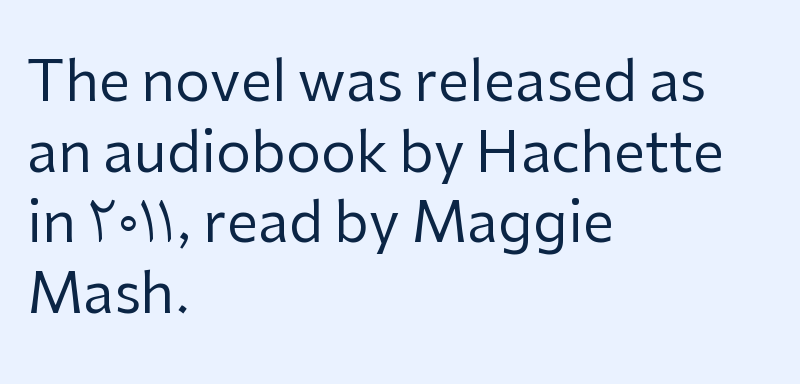
Inter-character spacing is left at the font's built-in metrics. The letters advance in unequal steps, a hallmark of proportional type. Stroke mass is kept to a normal reading level or below. Quick note: underline off. The face used here is a sans, in the tradition of grotesques and geometrics.
